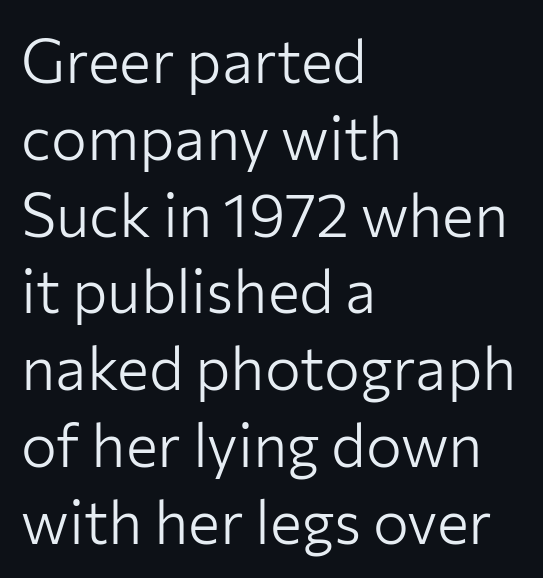
{"serif": "no", "italic": "no", "bold": "no", "weight": "light", "width": "normal", "stroke_contrast": "low", "x_height": "medium", "monospaced": "no", "underline": "no", "align": "left", "line_spacing": "normal", "line_spacing_ratio": 1.28, "letter_spacing": "normal", "letter_spacing_em": 0.0, "glyph_px": 60}
